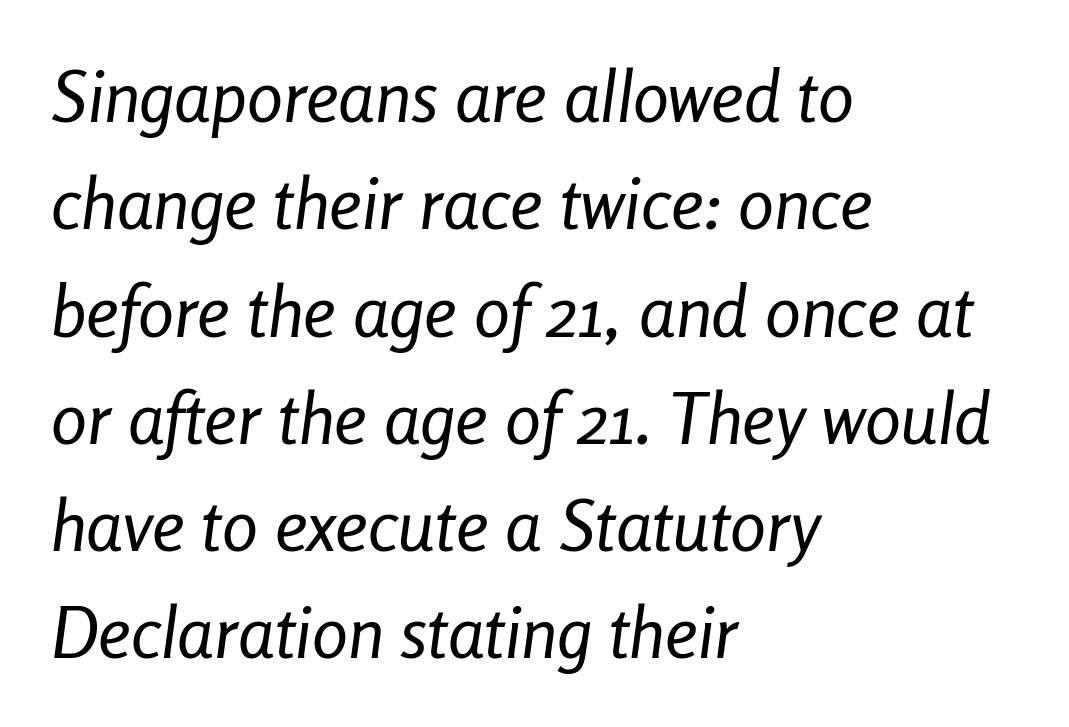
The image shows 72 px regular-weight, condensed type, italic (leaning right); set left-aligned, normal line spacing (1.49x), normal letter spacing, not underlined; low stroke contrast and a medium x-height.
